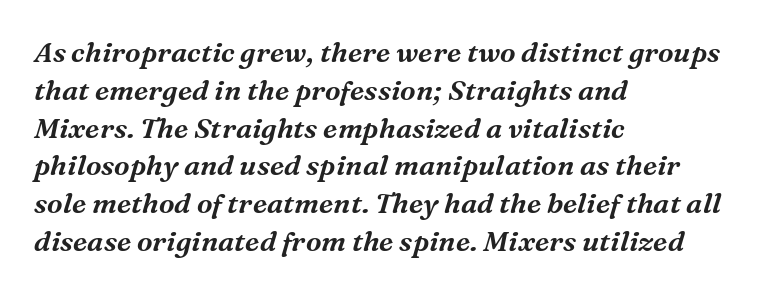
Q: Is the text italic (slanted)? A: Yes, it leans right by about 16 degrees.
Q: Is the typeface a serif or a sans-serif typeface? A: Serif.
Q: Is the text underlined? A: No.
Q: How is the paragraph aligned? A: Left-aligned.
Q: Is the spacing between letters normal or unusually wide? A: Normal.
Q: Is the spacing between lines tight, normal or loose? A: Normal.
Q: Width (condensed, normal, or wide)? A: Normal.
Q: Stroke contrast? A: Medium.
Q: x-height? A: Medium.
Q: Monospaced? A: No.
